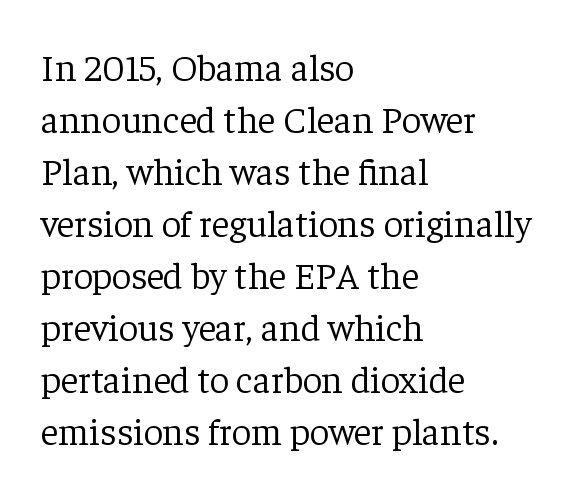
Honestly, the row spacing looks completely unremarkable. Each word holds together tightly as a unit, with standard inter-letter gaps. This is roman type, the default non-slanted kind. No chunkiness to these letters — they're not bold. Horizontal alignment here is leftward, the default for most running prose. Character widths vary here, with narrow letters taking less room than wide ones.
